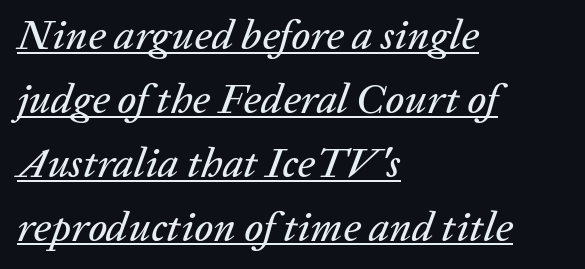
Q: Is the text italic (slanted)? A: Yes, it leans right by about 20 degrees.
Q: Is the text underlined? A: Yes.
Q: How is the paragraph aligned? A: Left-aligned.
Q: Is the spacing between letters normal or unusually wide? A: Normal.
Q: Is the spacing between lines tight, normal or loose? A: Normal.
Q: Width (condensed, normal, or wide)? A: Normal.
Q: Stroke contrast? A: Low.
Q: x-height? A: Medium.
Q: Monospaced? A: No.
